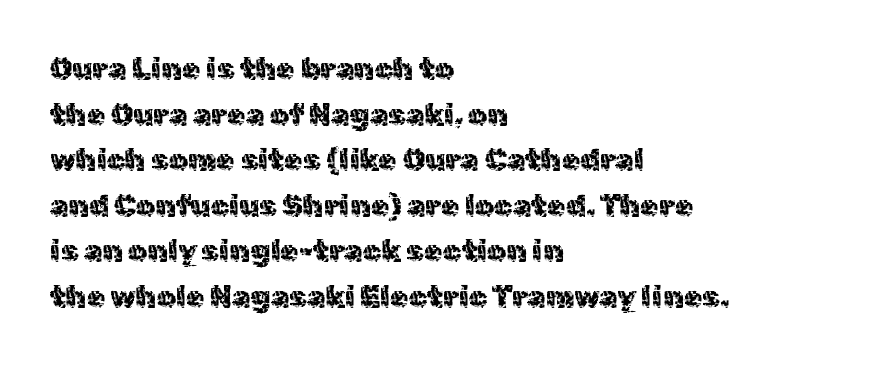
{"serif": "no", "italic": "no", "bold": "no", "weight": "regular", "width": "normal", "x_height": "medium", "monospaced": "no", "underline": "no", "align": "left", "line_spacing": "normal", "line_spacing_ratio": 1.52, "letter_spacing": "normal", "letter_spacing_em": 0.0, "glyph_px": 30}
